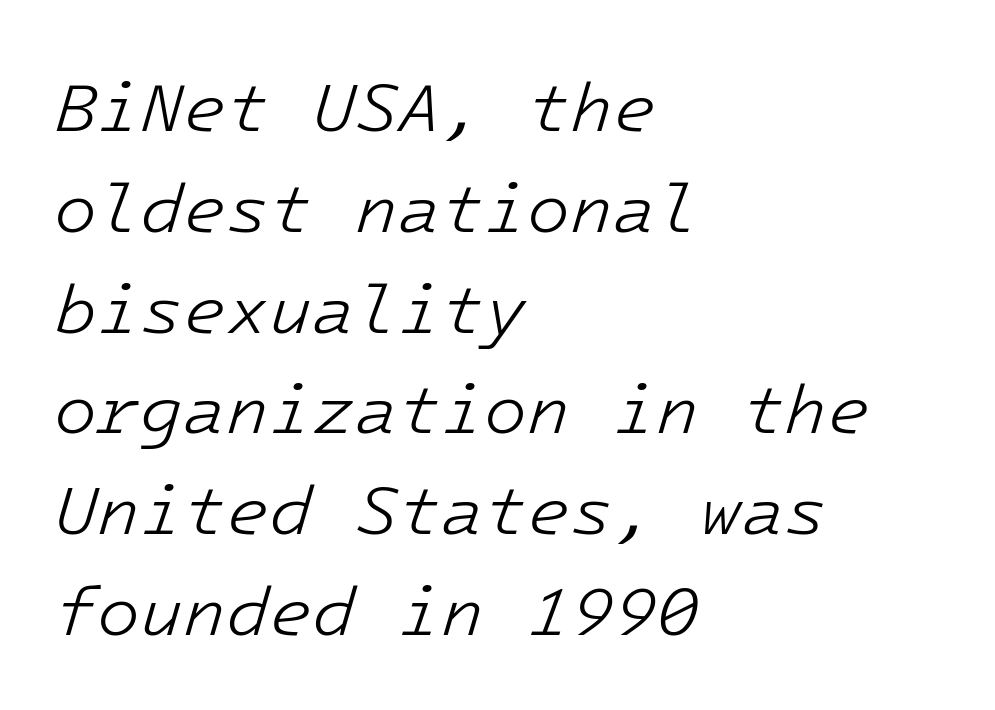
{"italic": "yes", "lean": "right", "slant_degrees": 16, "bold": "no", "weight": "light", "width": "normal", "stroke_contrast": "low", "x_height": "medium", "underline": "no", "align": "left", "line_spacing": "normal", "line_spacing_ratio": 1.44, "letter_spacing": "normal", "letter_spacing_em": 0.0, "glyph_px": 70}
